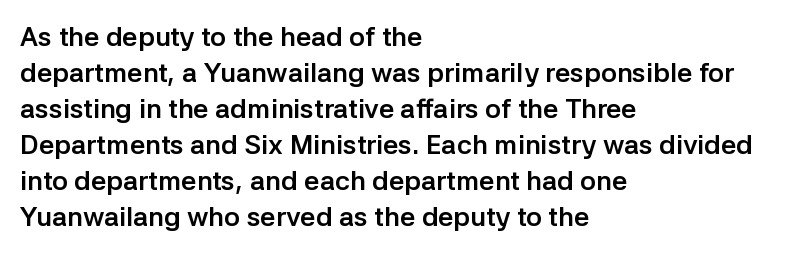
Q: Is the text bold? A: Yes.
Q: Is the text italic (slanted)? A: No, it is upright.
Q: Is the text underlined? A: No.
Q: How is the paragraph aligned? A: Left-aligned.
Q: Is the spacing between letters normal or unusually wide? A: Normal.
Q: Is the spacing between lines tight, normal or loose? A: Normal.
